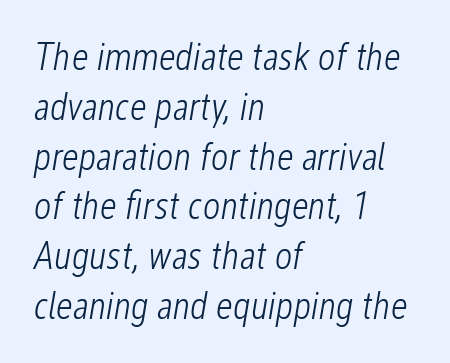
Italic: yes, the glyphs are oblique. Notice how descenders clear the ascenders below comfortably — that's standard leading. The passage shown is not bold in any degree. Between one letter and the next there's only the usual sliver of space. The setting favours the left margin, as ordinary paragraphs usually do. Proportional: the letters do not fall into vertical columns.
